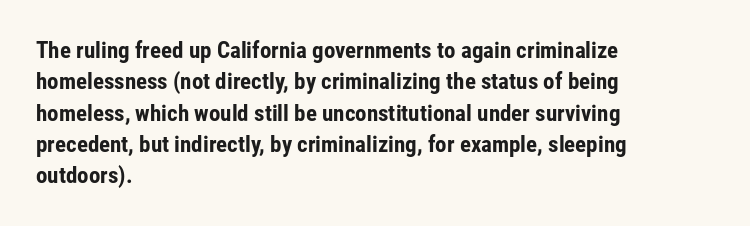
If you drew a line through each stem, it would be perfectly vertical. The face used here has the dense, thick strokes of a bold. All the whitespace from short lines collects on the right. Observe the ordinary spacing: letters are neighbours, not strangers. Rule under the text: the space is simply empty.
